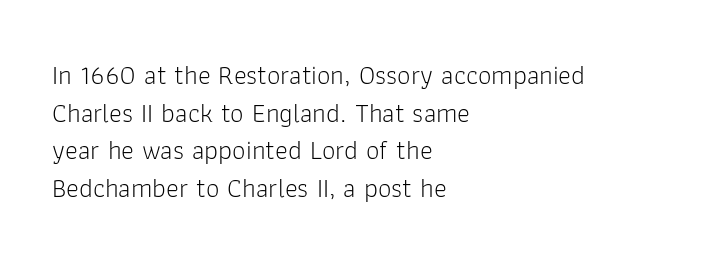
Notice how the stems are strictly vertical — no italics here. A bare baseline throughout the passage. Inter-character spacing is left at the font's built-in metrics. Vertical spacing — default. The ragged edge is on the right, which tells us the setting is flush left. The font sits on the lighter half of the weight spectrum, regular included.
